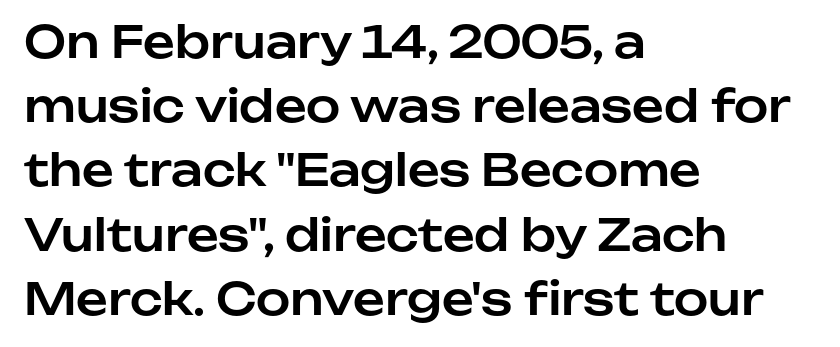
The image shows 44 px sans-serif type, upright; set left-aligned, normal line spacing (1.46x), normal letter spacing, not underlined; low stroke contrast and a medium x-height.
